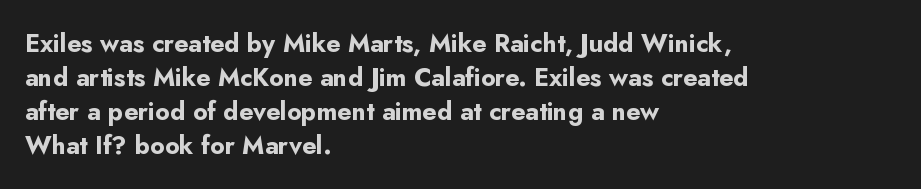
{"italic": "no", "bold": "yes", "underline": "no", "align": "left", "line_spacing": "normal", "line_spacing_ratio": 1.36, "letter_spacing": "normal", "letter_spacing_em": 0.0, "glyph_px": 25}
